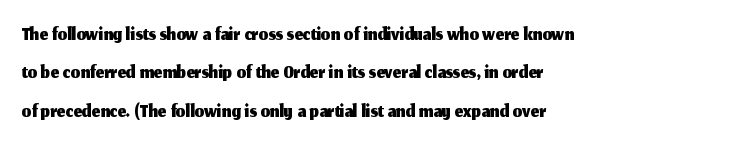
Q: Is the text italic (slanted)? A: No, it is upright.
Q: Is the typeface a serif or a sans-serif typeface? A: Sans-serif.
Q: Is the text underlined? A: No.
Q: How is the paragraph aligned? A: Left-aligned.
Q: Is the spacing between letters normal or unusually wide? A: Normal.
Q: Is the spacing between lines tight, normal or loose? A: Normal.
Q: Width (condensed, normal, or wide)? A: Normal.
Q: Stroke contrast? A: Medium.
Q: x-height? A: Medium.
Q: Monospaced? A: No.
